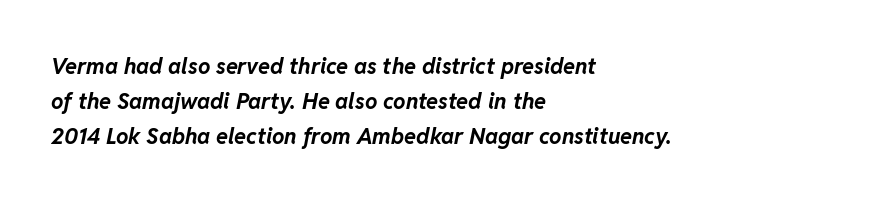
Posture: slanted. Vertically, the passage feels balanced, rows spaced as you'd expect. Nobody drew a line under any word here. Chunky letters — that's bold for sure. Nothing unusual about the tracking: characters are spaced as the font intends. The paragraph has a hard left edge and a soft right edge.
